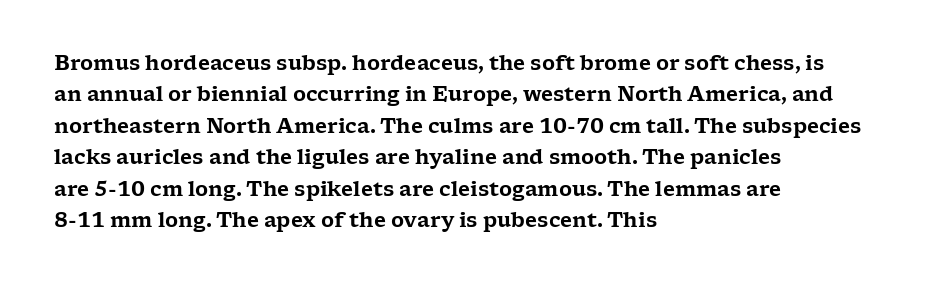
Q: Is the text italic (slanted)? A: No, it is upright.
Q: Is the text underlined? A: No.
Q: How is the paragraph aligned? A: Left-aligned.
Q: Is the spacing between letters normal or unusually wide? A: Normal.
Q: Is the spacing between lines tight, normal or loose? A: Normal.
